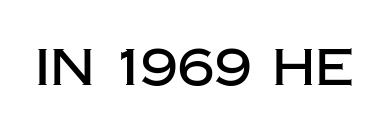
Q: Is the text italic (slanted)? A: No, it is upright.
Q: Is the typeface a serif or a sans-serif typeface? A: Sans-serif.
Q: Is the text underlined? A: No.
Q: Is the spacing between letters normal or unusually wide? A: Normal.
Q: Width (condensed, normal, or wide)? A: Normal.
Q: Stroke contrast? A: Low.
Q: x-height? A: Large.
Q: Monospaced? A: No.
